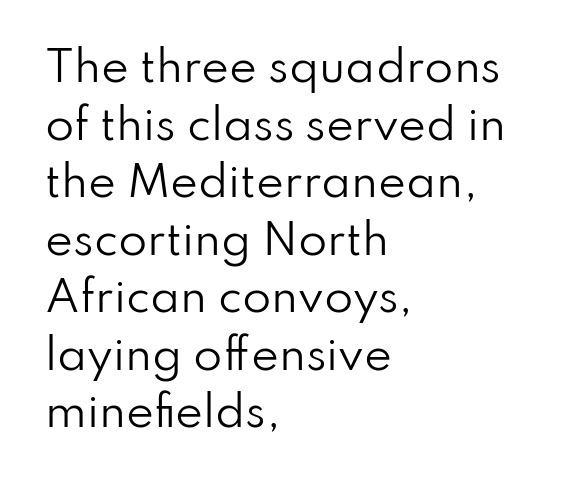
Q: Is the text bold? A: No.
Q: Is the text italic (slanted)? A: No, it is upright.
Q: Is the typeface a serif or a sans-serif typeface? A: Sans-serif.
Q: Is the text underlined? A: No.
Q: How is the paragraph aligned? A: Left-aligned.
Q: Is the spacing between letters normal or unusually wide? A: Normal.
Q: Is the spacing between lines tight, normal or loose? A: Normal.
Q: Width (condensed, normal, or wide)? A: Normal.
Q: Stroke contrast? A: Low.
Q: x-height? A: Small.
Q: Monospaced? A: No.
